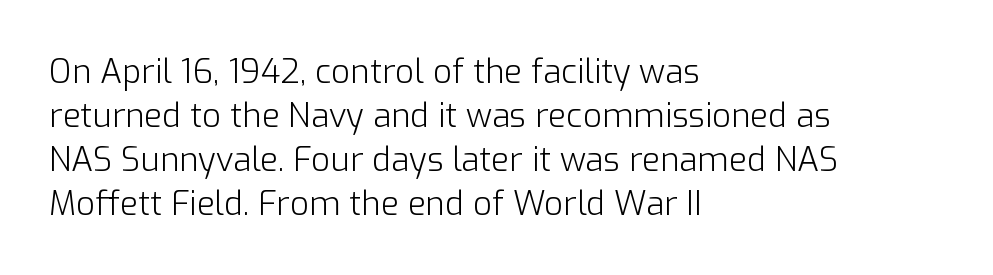
Q: Is the text bold? A: No.
Q: Is the text italic (slanted)? A: No, it is upright.
Q: Is the typeface a serif or a sans-serif typeface? A: Sans-serif.
Q: Is the text underlined? A: No.
Q: How is the paragraph aligned? A: Left-aligned.
Q: Is the spacing between letters normal or unusually wide? A: Normal.
Q: Is the spacing between lines tight, normal or loose? A: Normal.
Q: Width (condensed, normal, or wide)? A: Normal.
Q: Stroke contrast? A: Low.
Q: x-height? A: Medium.
Q: Monospaced? A: No.
